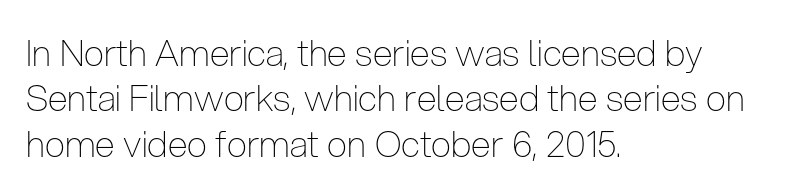
Q: Is the text bold? A: No.
Q: Is the text italic (slanted)? A: No, it is upright.
Q: Is the typeface a serif or a sans-serif typeface? A: Sans-serif.
Q: Is the text underlined? A: No.
Q: How is the paragraph aligned? A: Left-aligned.
Q: Is the spacing between letters normal or unusually wide? A: Normal.
Q: Is the spacing between lines tight, normal or loose? A: Normal.
Q: Width (condensed, normal, or wide)? A: Condensed.
Q: Stroke contrast? A: Low.
Q: x-height? A: Medium.
Q: Monospaced? A: No.
